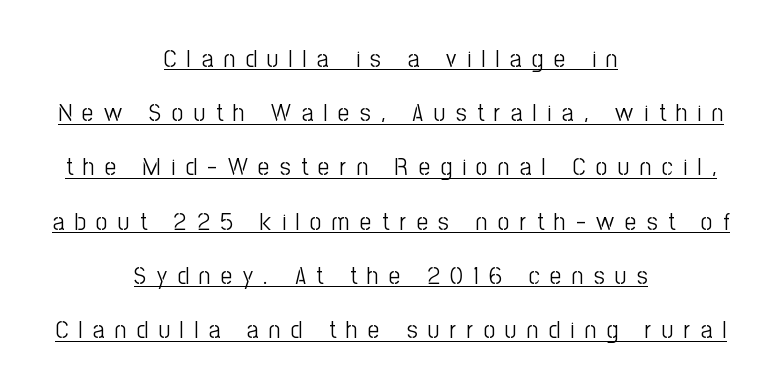
The image shows 25 px text type, upright; set centered, loose line spacing (2.17x), unusually wide letter spacing (+0.42 em), underlined.
